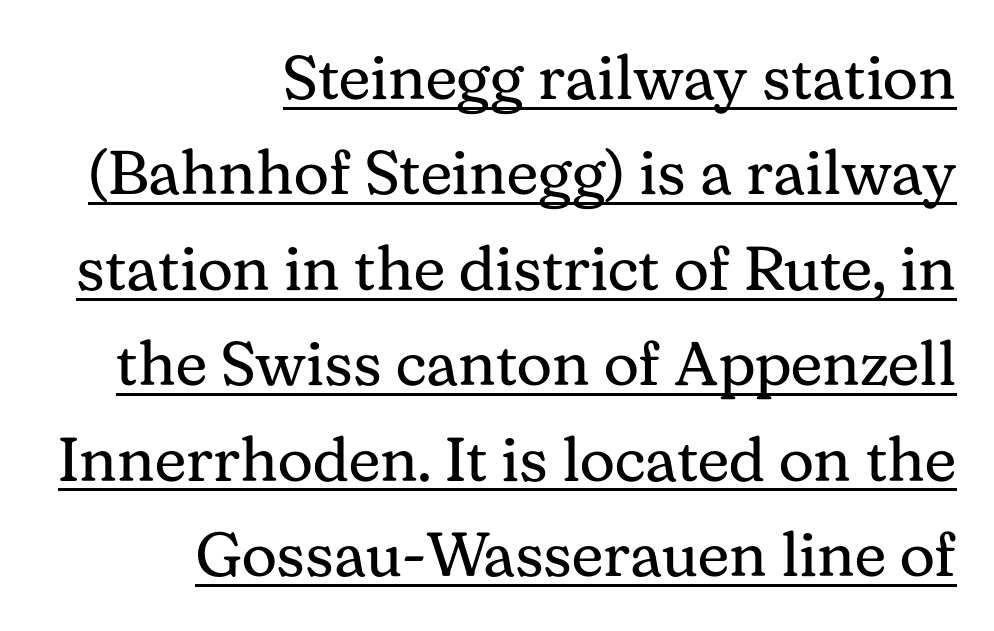
These lines are set flush right with a ragged left edge. One glance says typical: line gaps are just what's usual. A rule runs beneath these lines of type. The horizontal fit of the characters is conventional and even. This sample has the flowing, uneven cadence of proportional lettering. Every character sits straight up, as roman type does.
